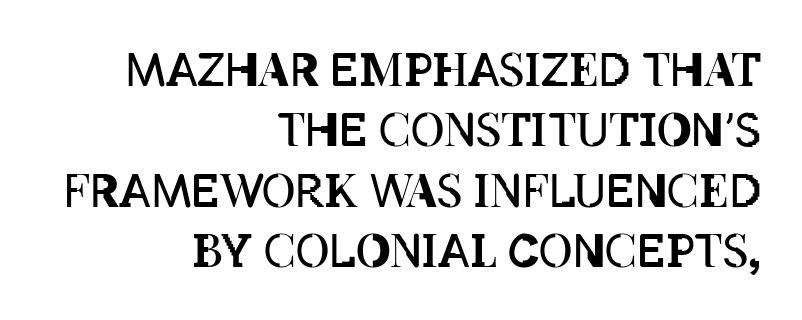
{"italic": "no", "bold": "no", "weight": "regular", "width": "condensed", "stroke_contrast": "low", "x_height": "large", "monospaced": "no", "underline": "no", "align": "right", "line_spacing": "normal", "line_spacing_ratio": 1.31, "letter_spacing": "normal", "letter_spacing_em": 0.0, "glyph_px": 46}
